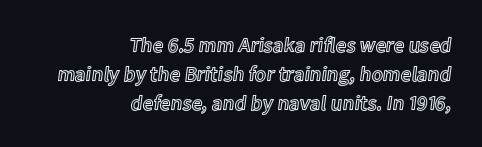
Q: Is the text italic (slanted)? A: Yes.
Q: Is the text underlined? A: No.
Q: How is the paragraph aligned? A: Right-aligned.
Q: Is the spacing between letters normal or unusually wide? A: Normal.
Q: Is the spacing between lines tight, normal or loose? A: Normal.
